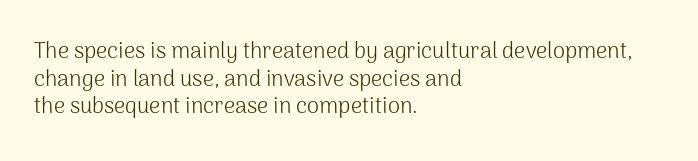
The image shows 22 px text type, upright; set left-aligned, normal line spacing (1.26x), normal letter spacing, not underlined.
